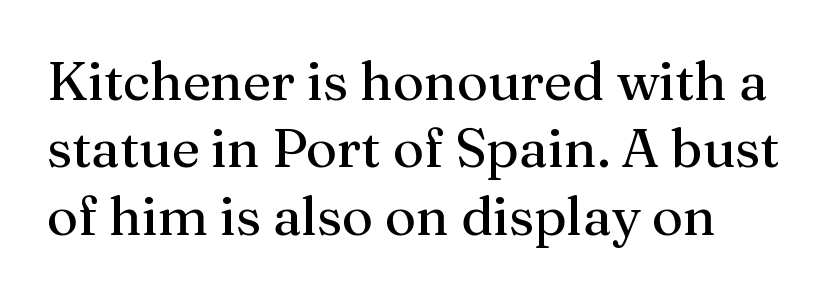
{"serif": "yes", "italic": "no", "bold": "no", "weight": "regular", "width": "normal", "stroke_contrast": "medium", "x_height": "medium", "monospaced": "no", "underline": "no", "line_spacing": "normal", "line_spacing_ratio": 1.25, "letter_spacing": "normal", "letter_spacing_em": 0.0, "glyph_px": 54}
